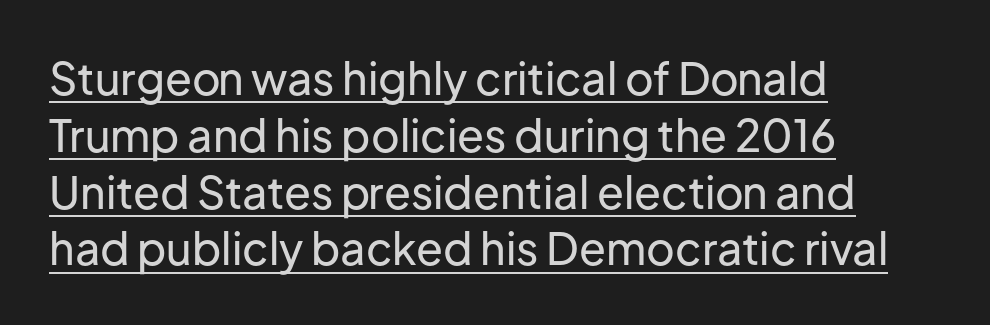
The image shows 44 px sans-serif type, upright; set left-aligned, normal line spacing (1.29x), normal letter spacing, underlined; low stroke contrast and a medium x-height.
